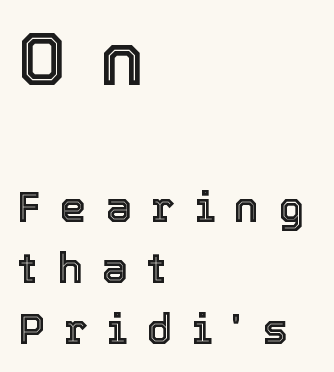
{"italic": "no", "width": "normal", "x_height": "medium", "monospaced": "no", "underline": "no", "align": "left", "line_spacing": "normal", "line_spacing_ratio": 1.45, "letter_spacing": "wide", "letter_spacing_em": 0.46, "larger_block": "first", "size_ratio": 1.76, "glyph_px": 74}
